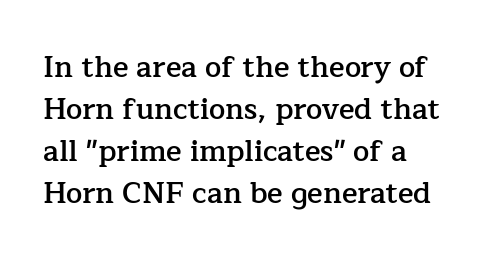
When letters stand straight like this, we call the style roman or upright. I'd describe the lettering as semibold — firm but not a full bold. The typesetter chose a ragged-right arrangement here. Each letter keeps its own natural width here, so spacing adapts to shape.
